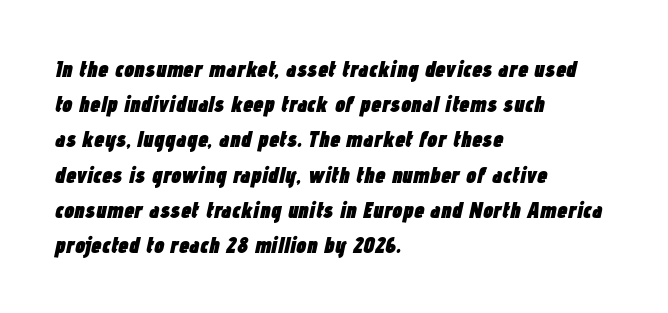
If you drew a ruler down the left edge, every line would touch it. There's an unmistakable incline to the writing here. The space between consecutive lines is moderate. The rendering keeps characters at their native spacing. A clean baseline with only descenders dipping below it.
